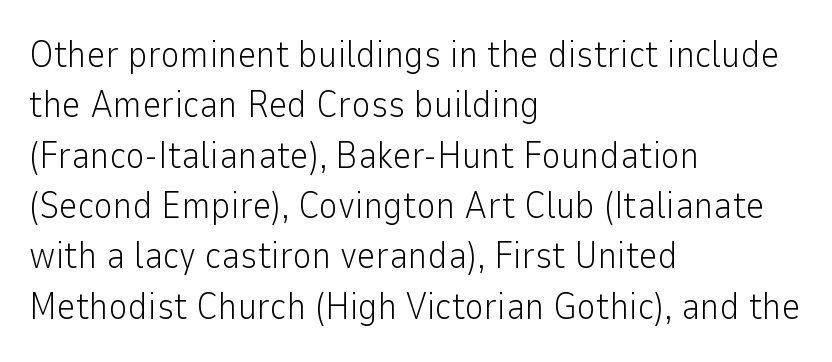
The passage shown stacks its lines at a standard gap. A typesetter would call this proportional, since set widths differ per character. Unmarked baselines from the first word to the last. Style check: upright. Nope, no serifs anywhere on these letters.
